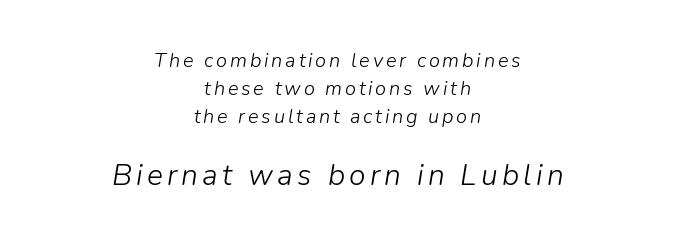
Q: Is the text bold? A: No.
Q: Is the text italic (slanted)? A: Yes, it leans right by about 9 degrees.
Q: Is the text underlined? A: No.
Q: How is the paragraph aligned? A: Centered.
Q: Is the spacing between lines tight, normal or loose? A: Normal.
Q: Which block of text is set in a larger size, the first (top) or the second (bottom)? A: The second (bottom) one.
Q: Width (condensed, normal, or wide)? A: Normal.
Q: Stroke contrast? A: Low.
Q: x-height? A: Medium.
Q: Monospaced? A: No.
